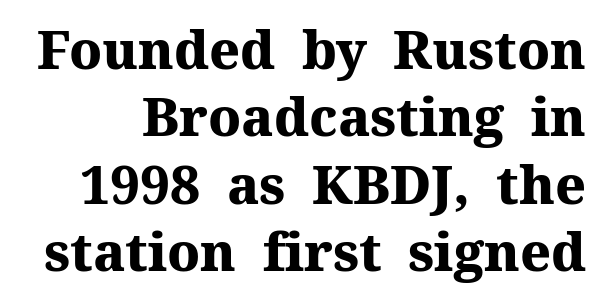
Spacing verdict: proportional, widths tailored to each character. The rendering keeps characters at their native spacing. In terms of leading, this rendering sits right in the middle. Students, this is bold: see how much ink each stroke carries. Note: serifs present on the glyphs. The area under the type is left untouched.
